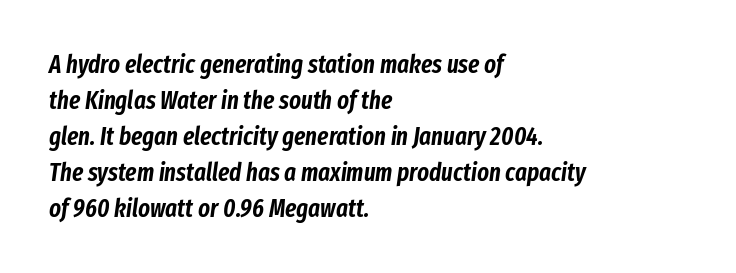
The image shows 25 px text type, italic (leaning right); set left-aligned, normal line spacing (1.44x), normal letter spacing, not underlined.
